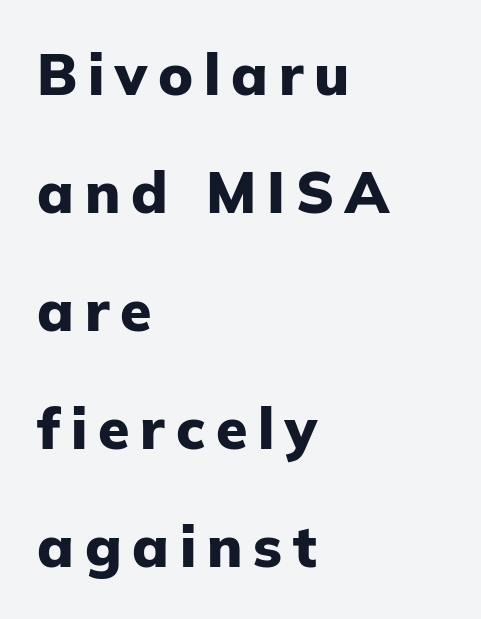
Q: Is the text bold? A: Yes.
Q: Is the text italic (slanted)? A: No, it is upright.
Q: Is the typeface a serif or a sans-serif typeface? A: Sans-serif.
Q: Is the text underlined? A: No.
Q: How is the paragraph aligned? A: Left-aligned.
Q: Is the spacing between lines tight, normal or loose? A: Loose.
Q: Width (condensed, normal, or wide)? A: Normal.
Q: Stroke contrast? A: Low.
Q: x-height? A: Medium.
Q: Monospaced? A: No.
